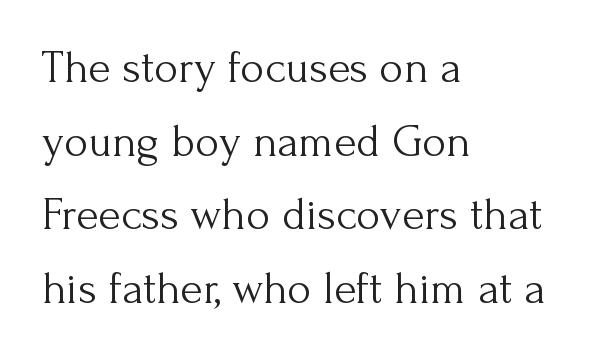
Q: Is the text bold? A: No.
Q: Is the text italic (slanted)? A: No, it is upright.
Q: Is the typeface a serif or a sans-serif typeface? A: Serif.
Q: Is the text underlined? A: No.
Q: How is the paragraph aligned? A: Left-aligned.
Q: Is the spacing between letters normal or unusually wide? A: Normal.
Q: Is the spacing between lines tight, normal or loose? A: Normal.
Q: Width (condensed, normal, or wide)? A: Normal.
Q: Stroke contrast? A: Medium.
Q: x-height? A: Small.
Q: Monospaced? A: No.
